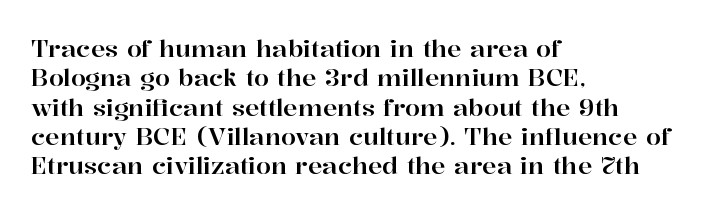
The lettering stays uniformly vertical, giving the passage a roman look. The letterforms sit shoulder to shoulder at normal distance. The setting favours the left margin, as ordinary paragraphs usually do. Decoration check: the copy has no underline.
